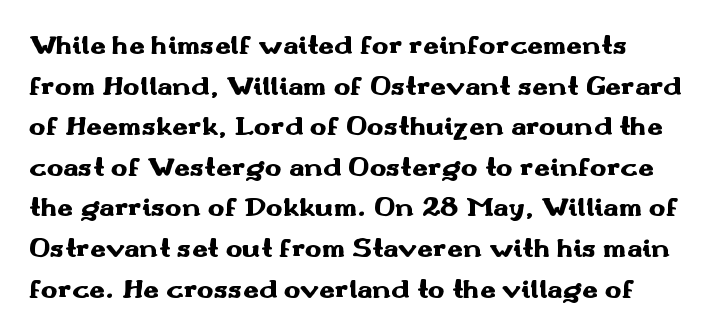
The image shows 28 px heavy, wide sans-serif type, upright; set normal line spacing (1.45x), normal letter spacing, not underlined; medium stroke contrast and a small x-height.
